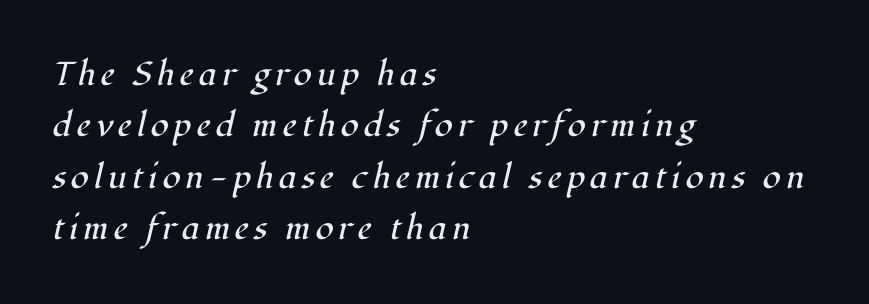
Q: Is the text bold? A: No.
Q: Is the text italic (slanted)? A: Yes, it leans right by about 12 degrees.
Q: Is the typeface a serif or a sans-serif typeface? A: Serif.
Q: Is the text underlined? A: No.
Q: How is the paragraph aligned? A: Left-aligned.
Q: Is the spacing between lines tight, normal or loose? A: Normal.
Q: Width (condensed, normal, or wide)? A: Normal.
Q: Stroke contrast? A: High.
Q: x-height? A: Medium.
Q: Monospaced? A: No.
